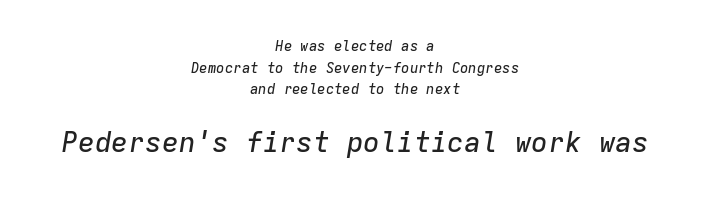
The image shows 28 px text type, italic (leaning right), monospaced; set centered, normal line spacing (1.55x), normal letter spacing, not underlined; the second (bottom) block is 2.0x larger; low stroke contrast and a medium x-height.
